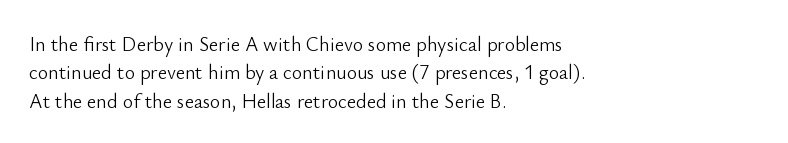
Glyph-to-glyph distance matches everyday printed text. One glance says typical: line gaps are just what's usual. A bare baseline throughout the passage. Does the lettering tilt? It doesn't — this is upright.
